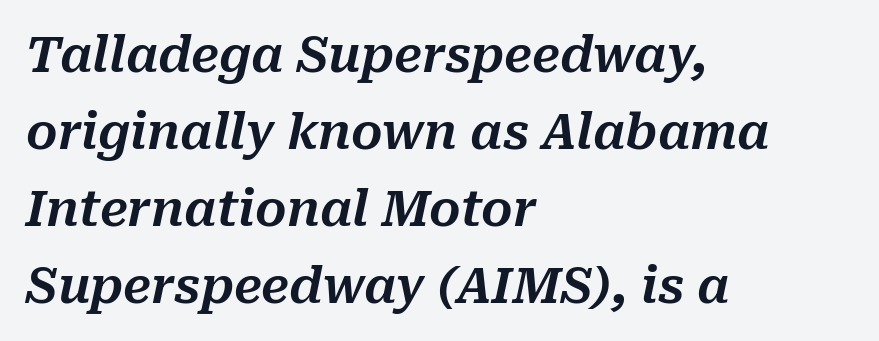
Q: Is the text italic (slanted)? A: Yes, it leans right by about 10 degrees.
Q: Is the text underlined? A: No.
Q: How is the paragraph aligned? A: Left-aligned.
Q: Is the spacing between letters normal or unusually wide? A: Normal.
Q: Is the spacing between lines tight, normal or loose? A: Normal.
Q: Width (condensed, normal, or wide)? A: Normal.
Q: Stroke contrast? A: Medium.
Q: x-height? A: Medium.
Q: Monospaced? A: No.
